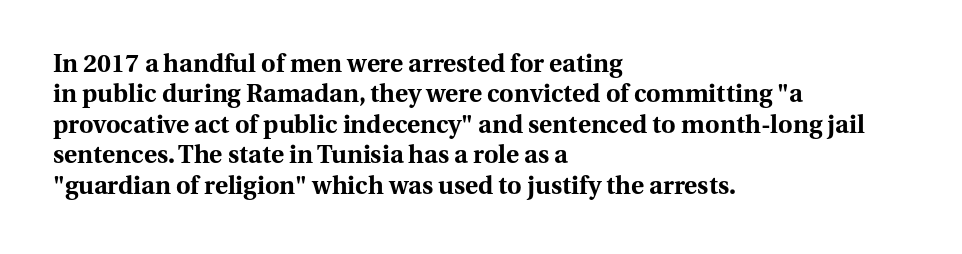
Q: Is the text bold? A: Yes.
Q: Is the text italic (slanted)? A: No, it is upright.
Q: Is the text underlined? A: No.
Q: How is the paragraph aligned? A: Left-aligned.
Q: Is the spacing between letters normal or unusually wide? A: Normal.
